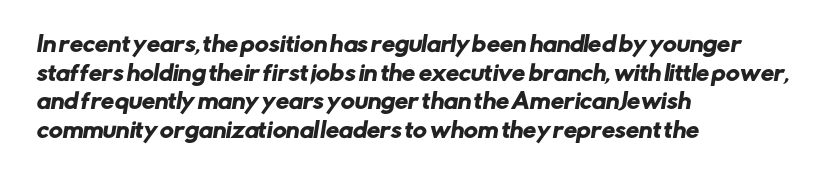
The image shows 21 px text type; set left-aligned, normal line spacing (1.36x), normal letter spacing, not underlined.
